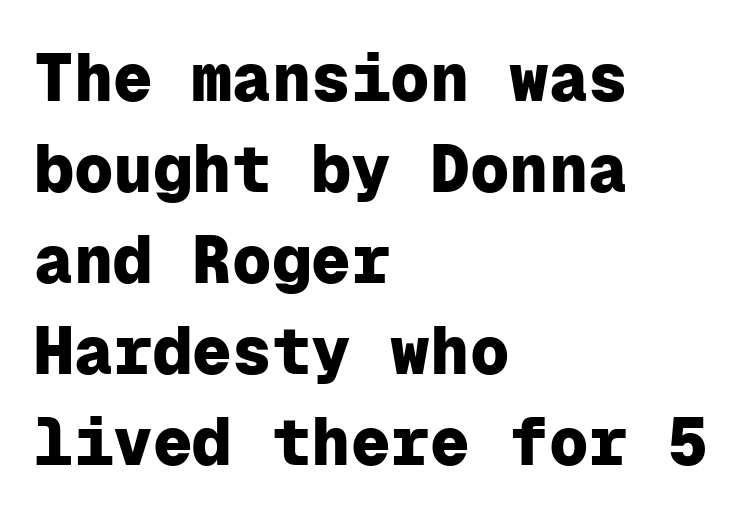
The image shows 66 px heavy sans-serif type, upright, monospaced; set left-aligned, normal line spacing (1.38x), normal letter spacing, not underlined; low stroke contrast and a medium x-height.
